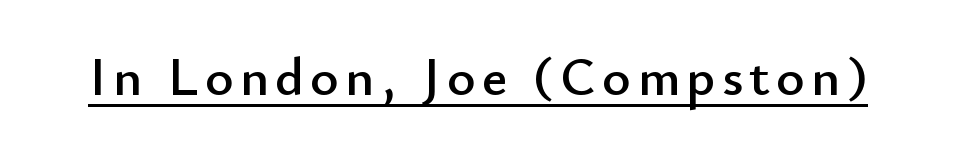
Q: Is the text italic (slanted)? A: No, it is upright.
Q: Is the typeface a serif or a sans-serif typeface? A: Sans-serif.
Q: Is the text underlined? A: Yes.
Q: Width (condensed, normal, or wide)? A: Normal.
Q: Stroke contrast? A: Low.
Q: x-height? A: Small.
Q: Monospaced? A: No.
